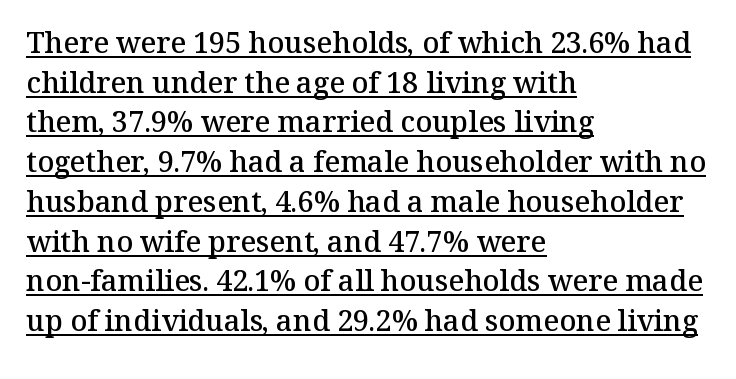
Q: Is the text bold? A: Semi-bold.
Q: Is the text italic (slanted)? A: No, it is upright.
Q: Is the typeface a serif or a sans-serif typeface? A: Serif.
Q: Is the text underlined? A: Yes.
Q: How is the paragraph aligned? A: Left-aligned.
Q: Is the spacing between letters normal or unusually wide? A: Normal.
Q: Is the spacing between lines tight, normal or loose? A: Normal.
Q: Width (condensed, normal, or wide)? A: Normal.
Q: Stroke contrast? A: Medium.
Q: x-height? A: Medium.
Q: Monospaced? A: No.
